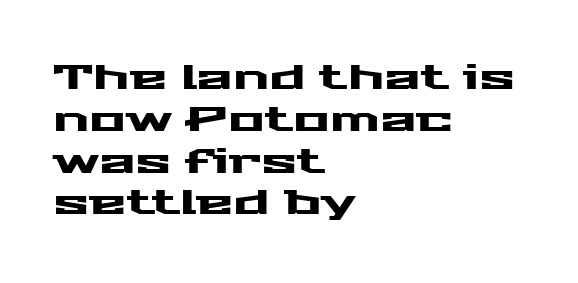
The image shows 34 px wide sans-serif type, upright; set left-aligned, line spacing 1.23x, normal letter spacing, not underlined; medium stroke contrast and a medium x-height.
